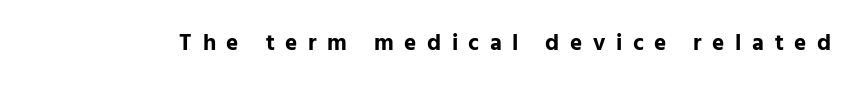
The image shows 23 px bold type, upright; set unusually wide letter spacing (+0.46 em), not underlined.
